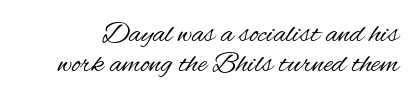
{"serif": "no", "bold": "no", "weight": "regular", "width": "condensed", "stroke_contrast": "medium", "x_height": "small", "monospaced": "no", "underline": "no", "line_spacing": "tight", "line_spacing_ratio": 1.01, "letter_spacing": "normal", "letter_spacing_em": 0.0, "glyph_px": 30}
